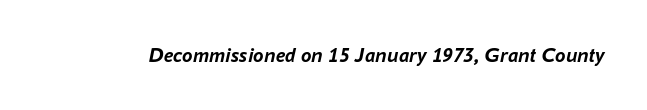
Q: Is the text bold? A: Yes.
Q: Is the text italic (slanted)? A: Yes, it leans right by about 16 degrees.
Q: Is the text underlined? A: No.
Q: Is the spacing between letters normal or unusually wide? A: Normal.
